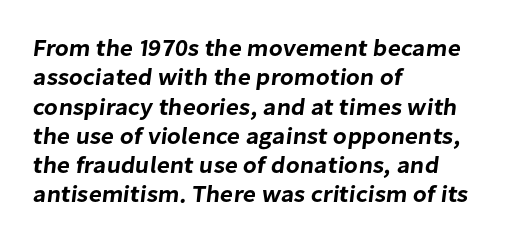
Q: Is the text underlined? A: No.
Q: How is the paragraph aligned? A: Left-aligned.
Q: Is the spacing between letters normal or unusually wide? A: Normal.
